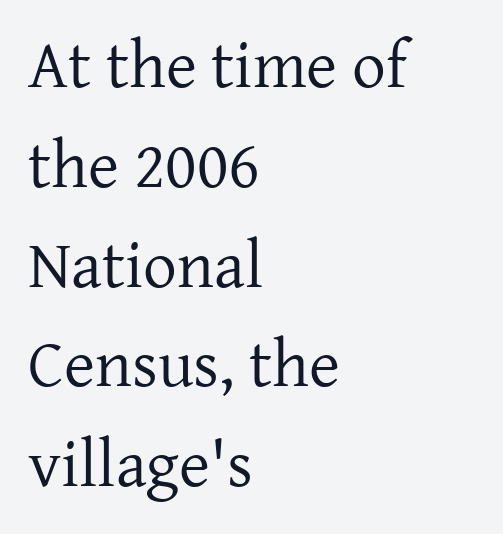
Q: Is the text bold? A: No.
Q: Is the text italic (slanted)? A: No, it is upright.
Q: Is the typeface a serif or a sans-serif typeface? A: Serif.
Q: Is the text underlined? A: No.
Q: How is the paragraph aligned? A: Left-aligned.
Q: Is the spacing between letters normal or unusually wide? A: Normal.
Q: Is the spacing between lines tight, normal or loose? A: Normal.
Q: Width (condensed, normal, or wide)? A: Normal.
Q: Stroke contrast? A: Low.
Q: x-height? A: Medium.
Q: Monospaced? A: No.
